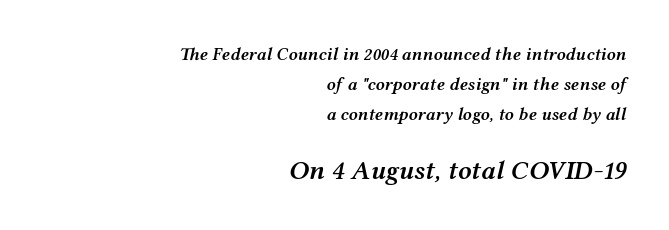
How are the letters spaced? Ordinarily, with no added tracking. Heft: intermediate — a semibold. No word sits above an underline. The rendering anchors every line to the right-hand side.
